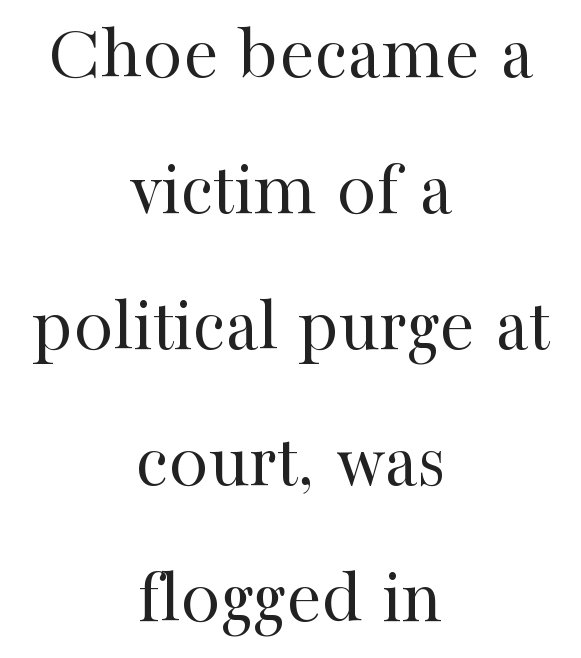
The characters display serif detailing at their extremities. The string is rendered with underlining switched off. Note the varied advance widths — an 'i' is clearly narrower than an 'm'. Nope, not italic — everything's standing straight. A typesetter would call this zero additional tracking.
